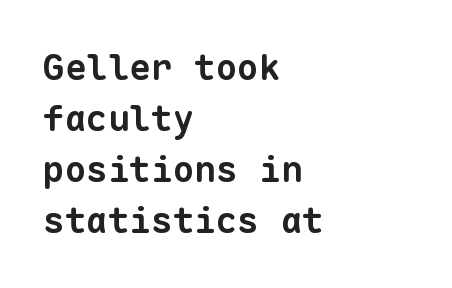
The font is running at its bold setting. The passage shown is not underscored anywhere. A typesetter would call this monospace, since all characters share one set width. I'd call this a sans setting — the letters go barefoot.
